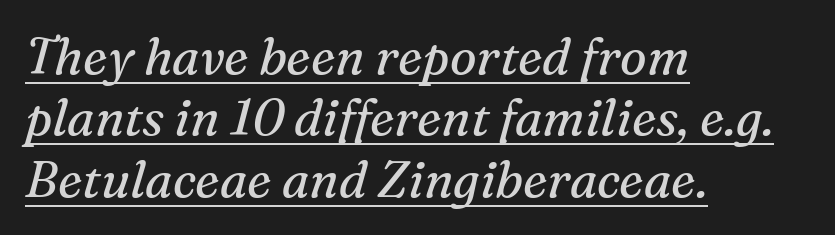
{"serif": "yes", "italic": "yes", "lean": "right", "slant_degrees": 16, "bold": "no", "weight": "regular", "width": "normal", "stroke_contrast": "medium", "x_height": "medium", "monospaced": "no", "underline": "yes", "align": "left", "line_spacing_ratio": 1.23, "letter_spacing": "normal", "letter_spacing_em": 0.0, "glyph_px": 50}
